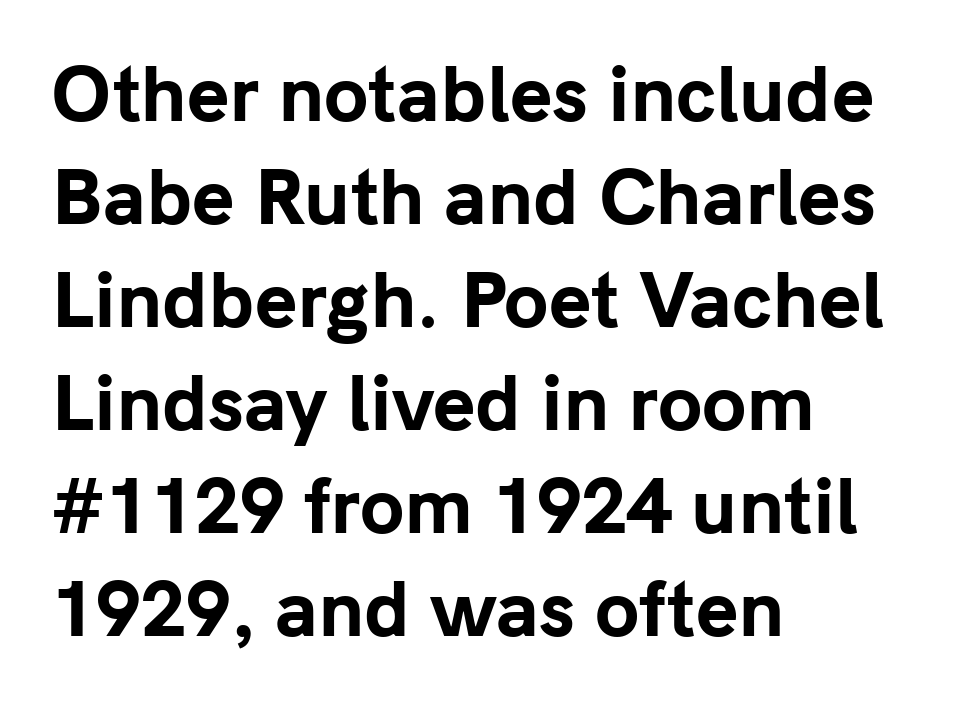
The type family on display is of the sans-serif kind. Think of a printed novel: that variable character pitch is what you see here. The gaps between neighbouring characters are ordinary and unremarkable. Style check: upright. Honestly, the row spacing looks completely unremarkable. Set as a true bold cut, around the 700 mark.
